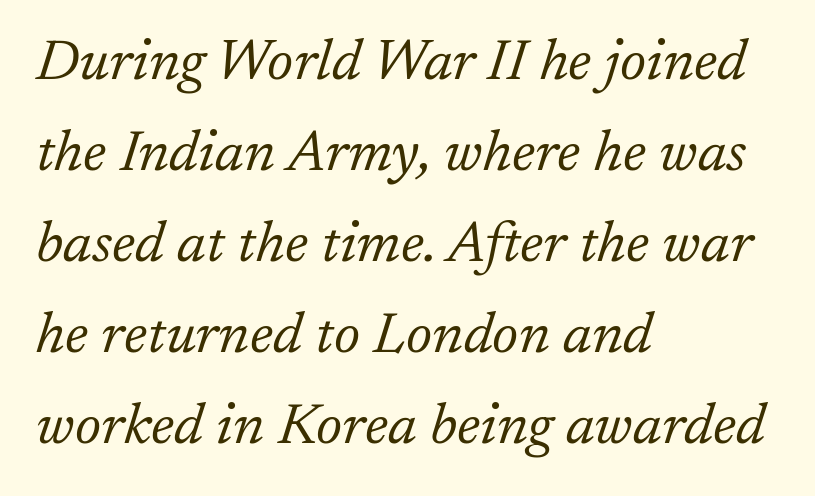
{"serif": "yes", "italic": "yes", "lean": "right", "slant_degrees": 17, "bold": "no", "weight": "light", "width": "normal", "stroke_contrast": "low", "x_height": "medium", "monospaced": "no", "underline": "no", "align": "left", "line_spacing": "normal", "line_spacing_ratio": 1.57, "letter_spacing": "normal", "letter_spacing_em": 0.0, "glyph_px": 58}
